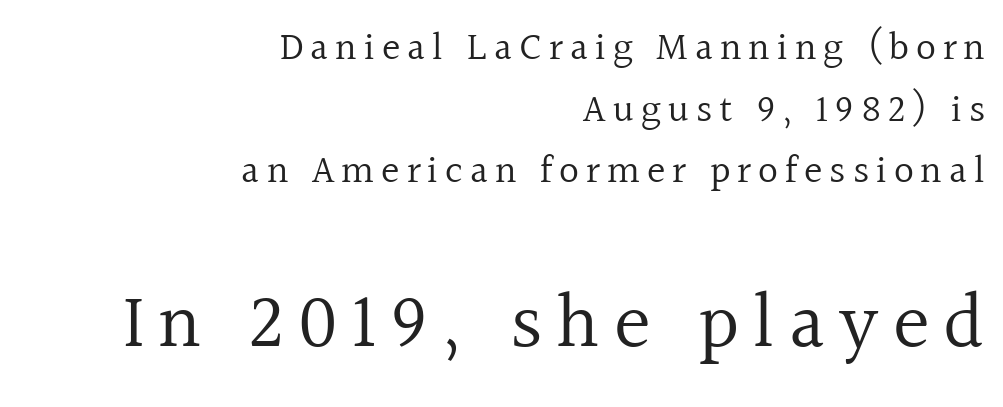
A typesetter would mark this as roman, not italic. This rendering uses right alignment, leaving the left contour irregular. In terms of letterform style, serifs are clearly present. One glance says typical: line gaps are just what's usual. Ink coverage per letter is moderate at most. Block two is the big one; block one sits smaller above it.
